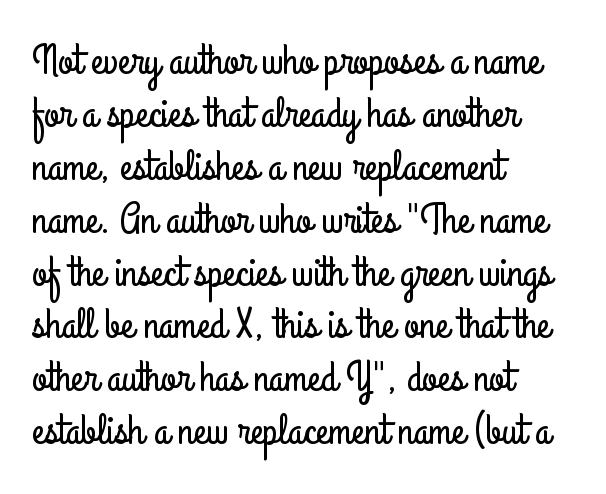
{"serif": "no", "width": "condensed", "stroke_contrast": "low", "x_height": "small", "monospaced": "no", "underline": "no", "align": "left", "line_spacing_ratio": 1.23, "letter_spacing": "normal", "letter_spacing_em": 0.0, "glyph_px": 43}
